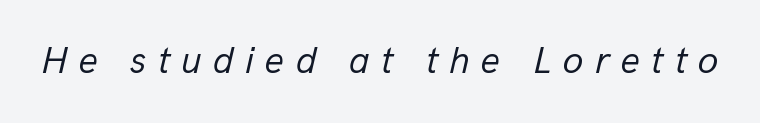
Q: Is the text bold? A: No.
Q: Is the text italic (slanted)? A: Yes, it leans right by about 13 degrees.
Q: Is the text underlined? A: No.
Q: Is the spacing between letters normal or unusually wide? A: Unusually wide.
Q: Width (condensed, normal, or wide)? A: Normal.
Q: Stroke contrast? A: Low.
Q: x-height? A: Medium.
Q: Monospaced? A: No.
